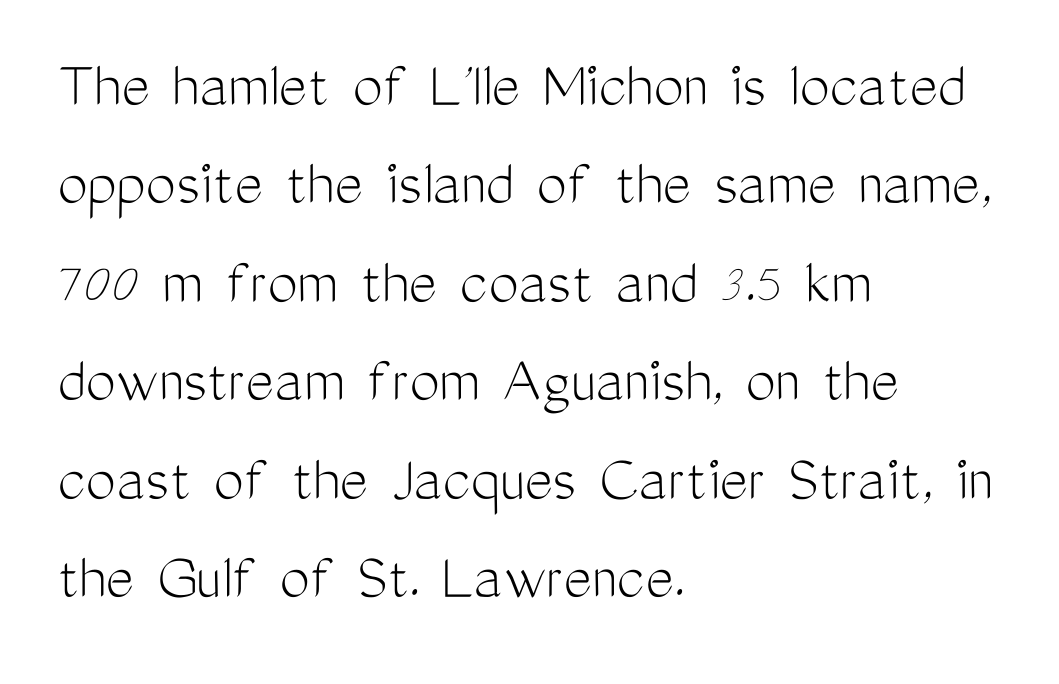
The image shows 67 px light, condensed sans-serif type, upright; set left-aligned, normal line spacing (1.47x), normal letter spacing, not underlined; medium stroke contrast and a medium x-height.
